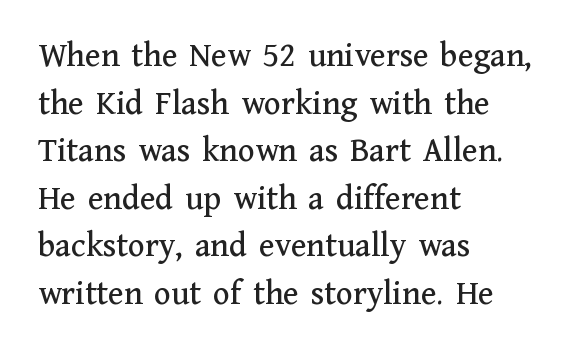
Posture: straight, roman, zero tilt. Spacing between characters is what you'd get straight out of the box. Leftover space on each line is placed entirely after the last word. Check the space under the baseline: it is left empty. Horizontal bands of white between lines are of average thickness. Looks like regular typesetting: each glyph gets only the width it needs.
